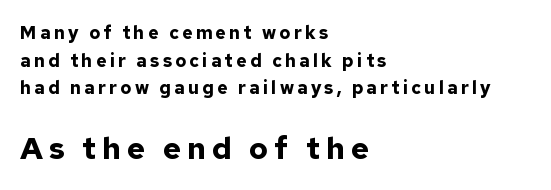
The image shows 31 px bold sans-serif type, upright; set left-aligned, normal line spacing (1.53x), not underlined; the second (bottom) block is 1.72x larger; low stroke contrast and a medium x-height.
